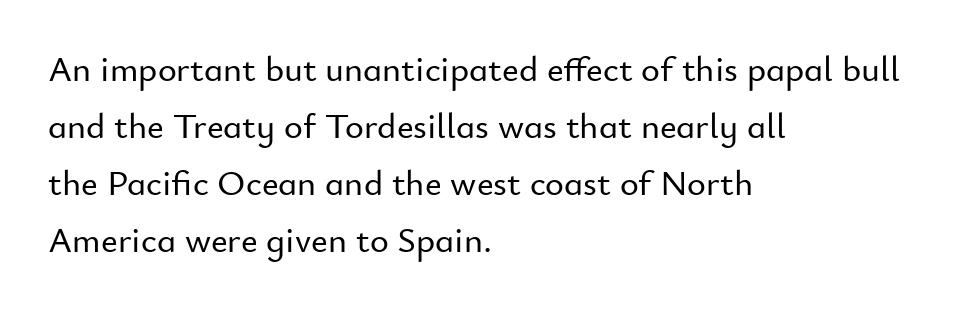
This sample has the flowing, uneven cadence of proportional lettering. The specimen reads as upright at a glance. Standard letterfit; no display-style spreading of the glyphs. Leftover space on each line is placed entirely after the last word. Plain, unruled lines of type.
